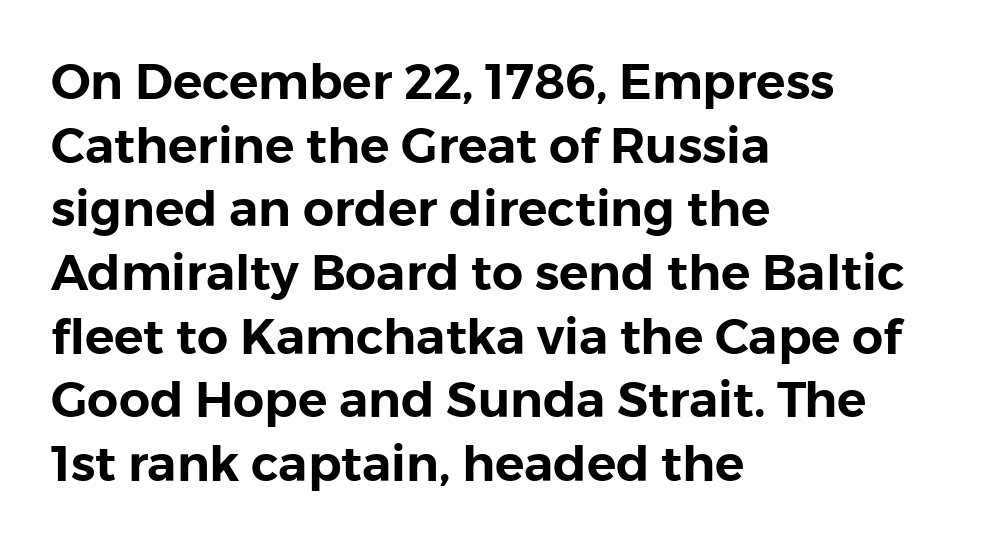
Q: Is the text italic (slanted)? A: No, it is upright.
Q: Is the typeface a serif or a sans-serif typeface? A: Sans-serif.
Q: Is the text underlined? A: No.
Q: How is the paragraph aligned? A: Left-aligned.
Q: Is the spacing between letters normal or unusually wide? A: Normal.
Q: Is the spacing between lines tight, normal or loose? A: Normal.
Q: Width (condensed, normal, or wide)? A: Normal.
Q: Stroke contrast? A: Low.
Q: x-height? A: Medium.
Q: Monospaced? A: No.
